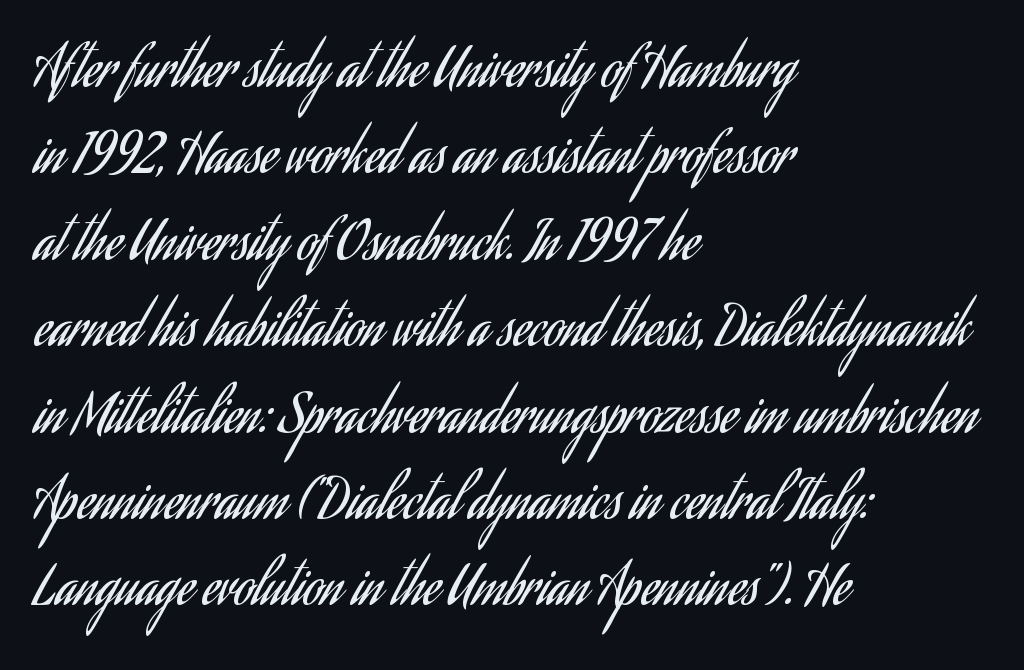
The passage shown is not underscored anywhere. Caption: standard tracking, unaltered. The rendering anchors every line to the left-hand side. Here the designer chose a conventional face with non-uniform glyph widths.
